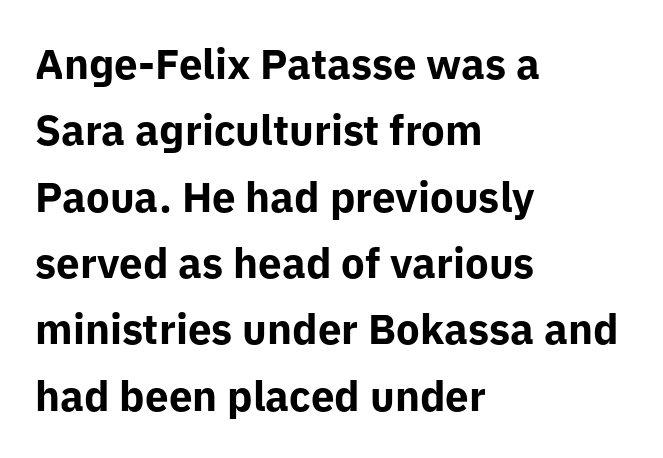
Q: Is the text bold? A: Yes.
Q: Is the text italic (slanted)? A: No, it is upright.
Q: Is the typeface a serif or a sans-serif typeface? A: Sans-serif.
Q: Is the text underlined? A: No.
Q: How is the paragraph aligned? A: Left-aligned.
Q: Is the spacing between letters normal or unusually wide? A: Normal.
Q: Is the spacing between lines tight, normal or loose? A: Normal.
Q: Width (condensed, normal, or wide)? A: Normal.
Q: Stroke contrast? A: Low.
Q: x-height? A: Medium.
Q: Monospaced? A: No.
